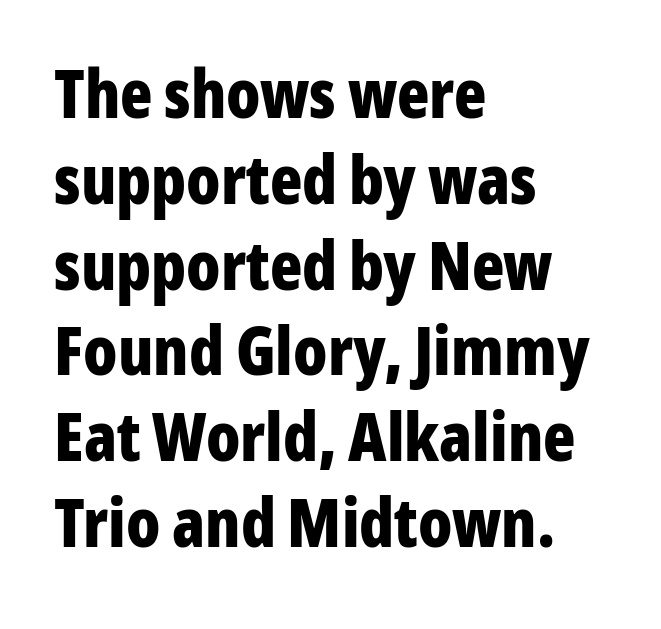
The image shows 67 px bold, condensed sans-serif type, upright; set left-aligned, normal line spacing (1.28x), normal letter spacing, not underlined; low stroke contrast and a medium x-height.
